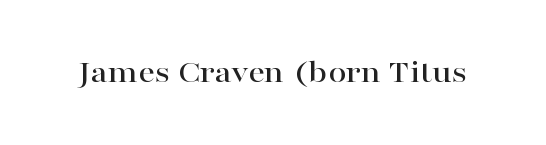
The image shows 33 px wide serif type, upright; set normal letter spacing, not underlined; high stroke contrast and a medium x-height.
